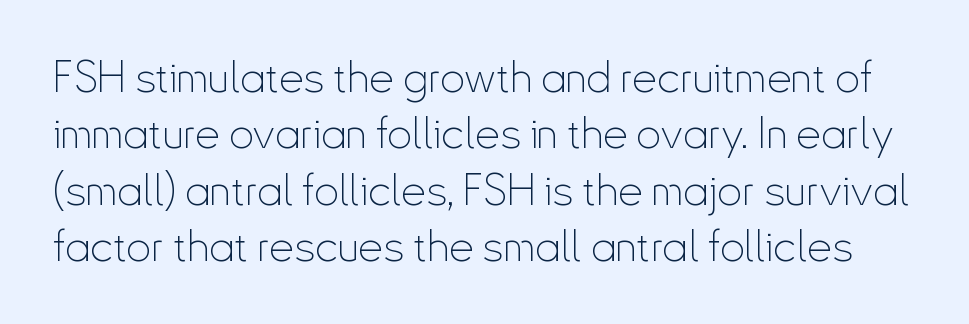
Q: Is the text bold? A: No.
Q: Is the text italic (slanted)? A: No, it is upright.
Q: Is the typeface a serif or a sans-serif typeface? A: Sans-serif.
Q: Is the text underlined? A: No.
Q: Is the spacing between letters normal or unusually wide? A: Normal.
Q: Is the spacing between lines tight, normal or loose? A: Normal.
Q: Width (condensed, normal, or wide)? A: Condensed.
Q: Stroke contrast? A: Low.
Q: x-height? A: Small.
Q: Monospaced? A: No.
